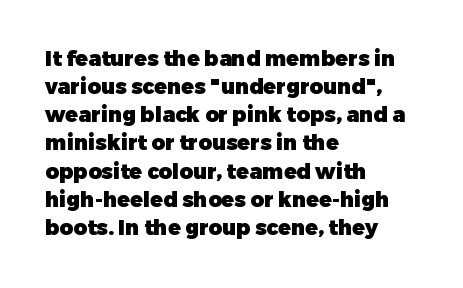
{"italic": "no", "bold": "yes", "underline": "no", "align": "left", "line_spacing": "normal", "line_spacing_ratio": 1.34, "letter_spacing": "normal", "letter_spacing_em": 0.0, "glyph_px": 21}
